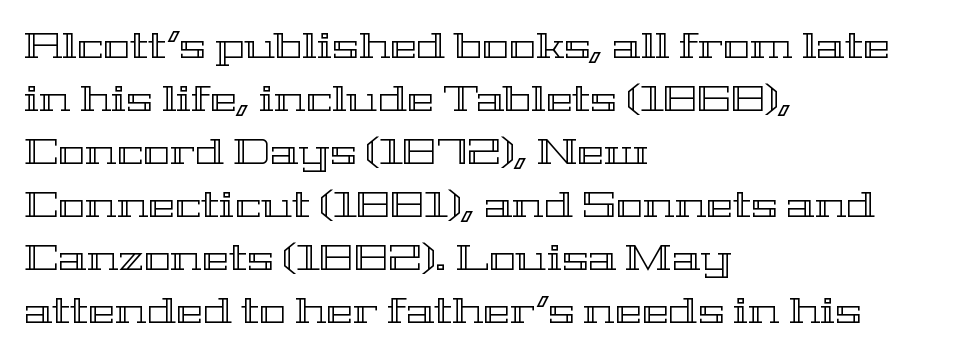
{"italic": "no", "width": "wide", "x_height": "medium", "monospaced": "no", "underline": "no", "align": "left", "line_spacing": "normal", "line_spacing_ratio": 1.47, "letter_spacing": "normal", "letter_spacing_em": 0.0, "glyph_px": 36}
